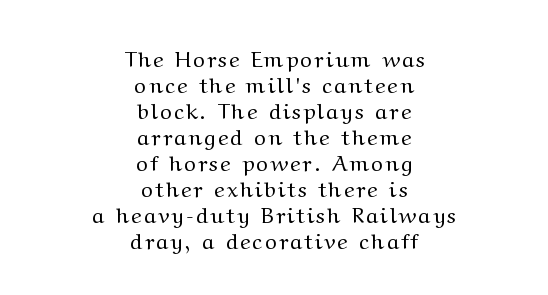
A bare baseline throughout the passage. Is the stroke heavy? The answer is a plain regular-or-lighter. The setting favours the middle, as headings and verse often do. It's the straight-up-and-down kind of type.
